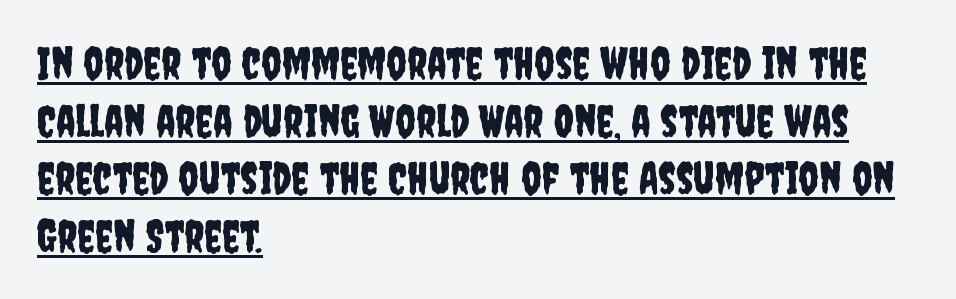
The image shows 44 px condensed sans-serif type, upright; set left-aligned, normal line spacing (1.31x), normal letter spacing, underlined; low stroke contrast and a large x-height.
